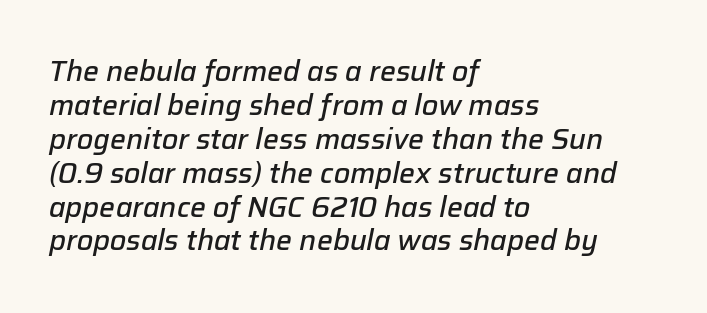
The image shows 28 px semibold type, italic (leaning right); set left-aligned, line spacing 1.21x, normal letter spacing, not underlined; low stroke contrast and a medium x-height.
